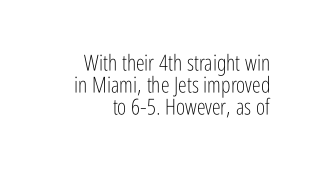
Q: Is the text bold? A: No.
Q: Is the text italic (slanted)? A: No, it is upright.
Q: Is the text underlined? A: No.
Q: How is the paragraph aligned? A: Right-aligned.
Q: Is the spacing between letters normal or unusually wide? A: Normal.
Q: Is the spacing between lines tight, normal or loose? A: Tight.
